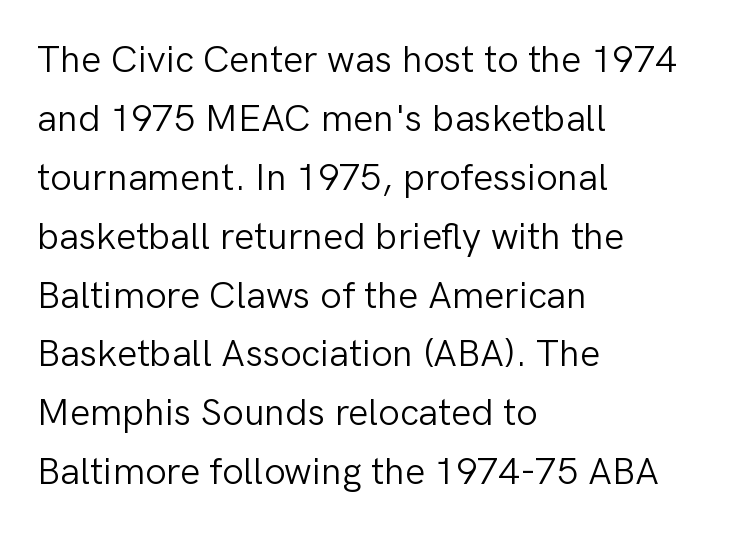
Q: Is the text bold? A: No.
Q: Is the text italic (slanted)? A: No, it is upright.
Q: Is the typeface a serif or a sans-serif typeface? A: Sans-serif.
Q: Is the text underlined? A: No.
Q: How is the paragraph aligned? A: Left-aligned.
Q: Is the spacing between letters normal or unusually wide? A: Normal.
Q: Is the spacing between lines tight, normal or loose? A: Normal.
Q: Width (condensed, normal, or wide)? A: Normal.
Q: Stroke contrast? A: Low.
Q: x-height? A: Medium.
Q: Monospaced? A: No.
